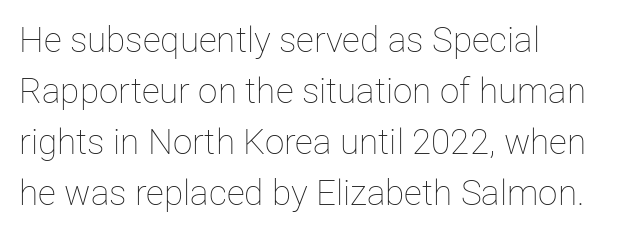
The image shows 35 px thin type, upright; set left-aligned, normal line spacing (1.46x), normal letter spacing, not underlined; low stroke contrast and a medium x-height.
